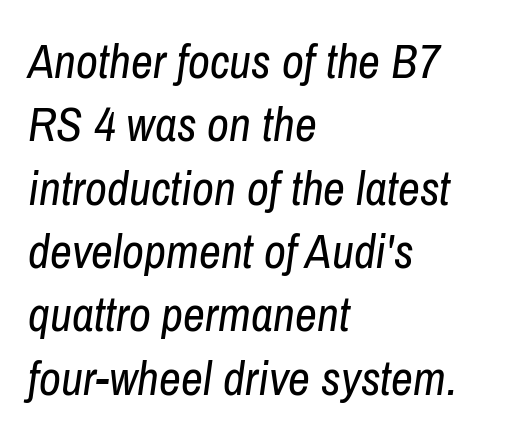
{"italic": "yes", "lean": "right", "slant_degrees": 8, "bold": "no", "weight": "regular", "width": "condensed", "stroke_contrast": "low", "x_height": "medium", "monospaced": "no", "underline": "no", "align": "left", "line_spacing": "normal", "line_spacing_ratio": 1.32, "letter_spacing": "normal", "letter_spacing_em": 0.0, "glyph_px": 48}
